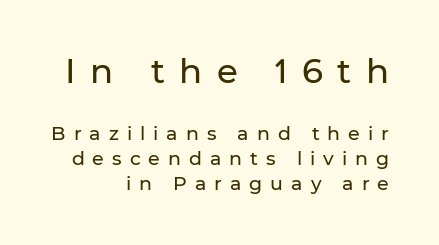
{"serif": "no", "italic": "no", "width": "normal", "stroke_contrast": "low", "x_height": "medium", "monospaced": "no", "underline": "no", "align": "right", "line_spacing": "normal", "line_spacing_ratio": 1.3, "letter_spacing": "wide", "letter_spacing_em": 0.42, "larger_block": "first", "size_ratio": 1.79, "glyph_px": 34}
